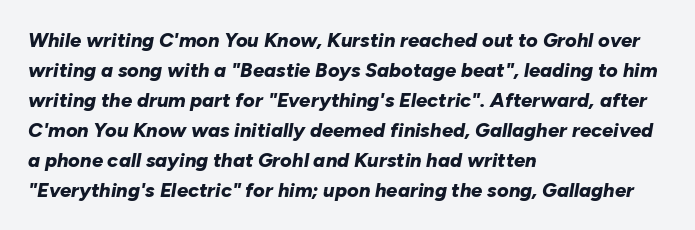
The image shows 20 px bold type, italic (leaning right); set left-aligned, normal line spacing (1.5x), normal letter spacing, not underlined.
